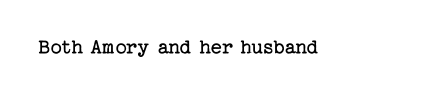
Q: Is the text bold? A: No.
Q: Is the text italic (slanted)? A: No, it is upright.
Q: Is the text underlined? A: No.
Q: Is the spacing between letters normal or unusually wide? A: Normal.
